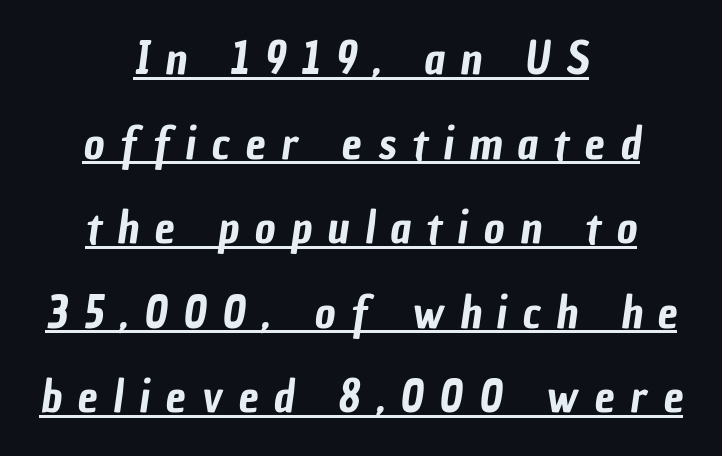
The image shows 45 px condensed sans-serif type; set centered, line spacing 1.88x, unusually wide letter spacing (+0.35 em), underlined; low stroke contrast and a medium x-height.
